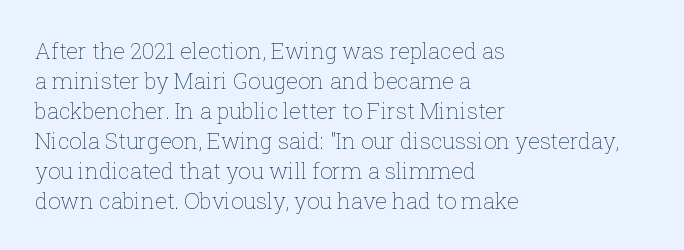
Q: Is the text bold? A: No.
Q: Is the text italic (slanted)? A: No, it is upright.
Q: Is the text underlined? A: No.
Q: How is the paragraph aligned? A: Left-aligned.
Q: Is the spacing between letters normal or unusually wide? A: Normal.
Q: Is the spacing between lines tight, normal or loose? A: Normal.
